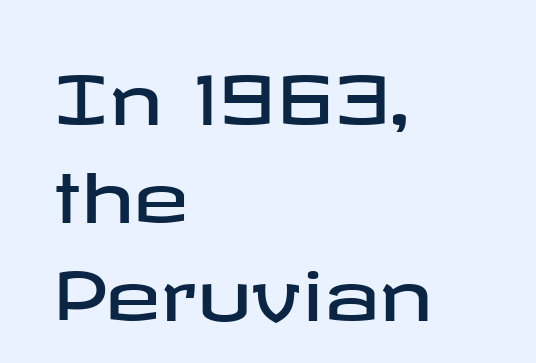
If you drew a line through each stem, it would be perfectly vertical. Each row of text sits above clean, open space. This sample keeps an unexceptional amount of space between lines. Teacher's note: observe the even left margin — that is flush-left alignment.
